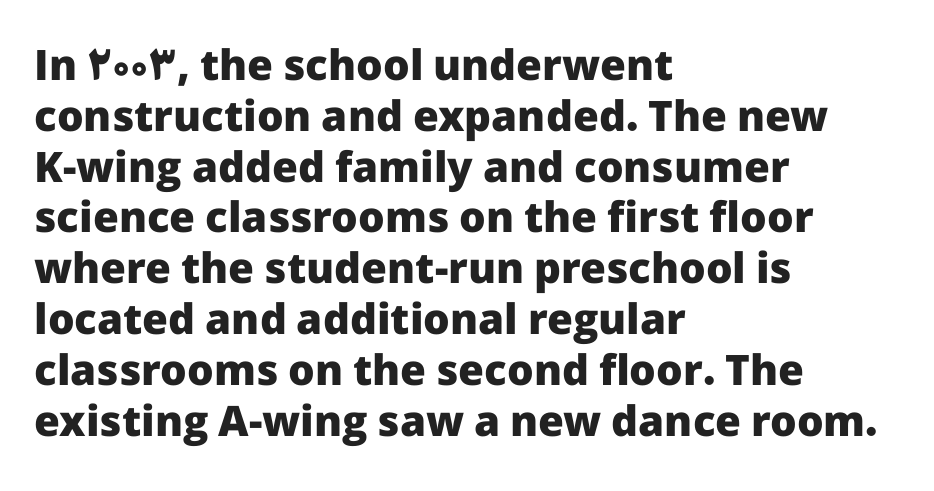
The setting favours the left margin, as ordinary paragraphs usually do. Here the designer chose a conventional face with non-uniform glyph widths. The glyphs in this specimen are sans serif. Rule under the text: the space is simply empty. Honestly, the letter spacing is just normal — you wouldn't notice it.
